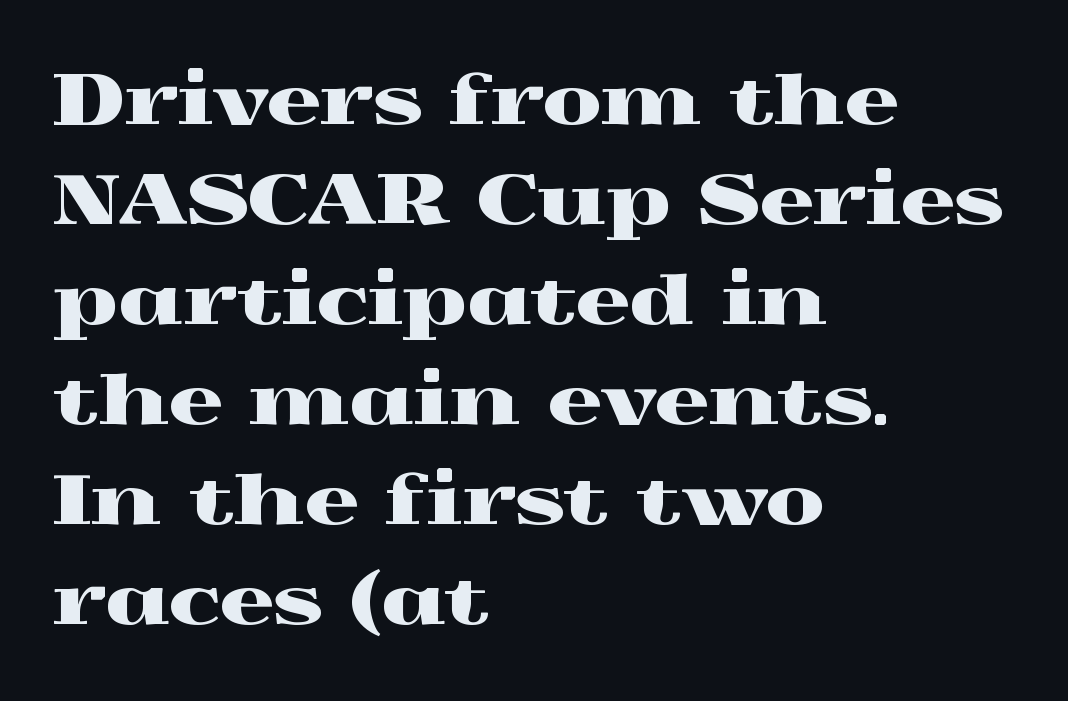
Q: Is the text italic (slanted)? A: No, it is upright.
Q: Is the typeface a serif or a sans-serif typeface? A: Serif.
Q: Is the text underlined? A: No.
Q: How is the paragraph aligned? A: Left-aligned.
Q: Is the spacing between letters normal or unusually wide? A: Normal.
Q: Is the spacing between lines tight, normal or loose? A: Normal.
Q: Width (condensed, normal, or wide)? A: Wide.
Q: x-height? A: Medium.
Q: Monospaced? A: No.
